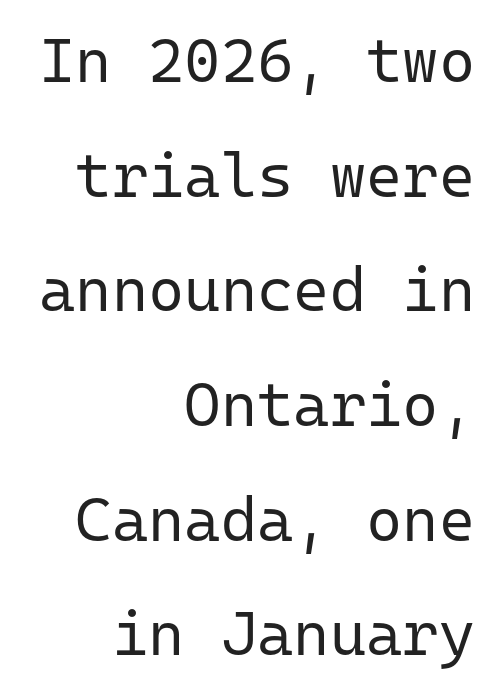
{"serif": "no", "italic": "no", "bold": "no", "weight": "regular", "width": "normal", "stroke_contrast": "low", "x_height": "medium", "monospaced": "yes", "underline": "no", "align": "right", "line_spacing_ratio": 1.85, "letter_spacing": "normal", "letter_spacing_em": 0.0, "glyph_px": 62}
